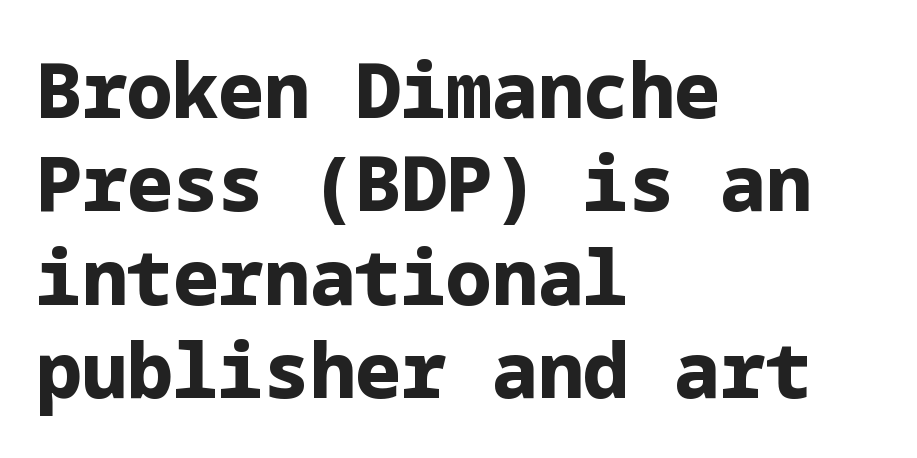
Clear beneath every line of the passage. Do the letters lean? They stand straight. Characters follow at the spacing the type designer built in. If you drew a ruler down the left edge, every line would touch it. Examine the stroke ends and you'll find no serifs.
